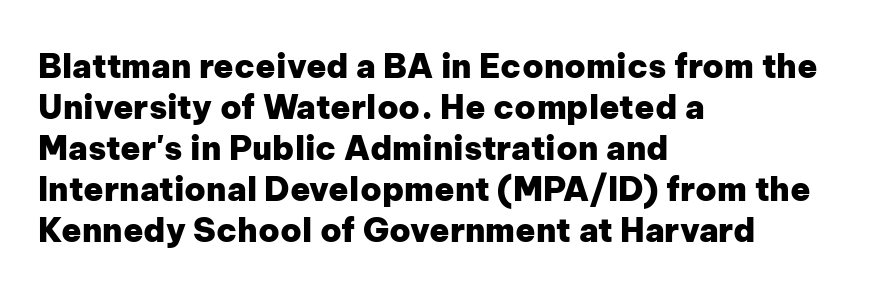
The image shows 33 px heavy sans-serif type, upright; set left-aligned, line spacing 1.24x, normal letter spacing, not underlined; low stroke contrast and a medium x-height.
